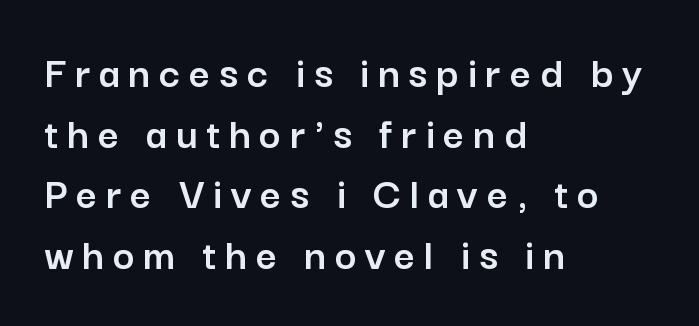
The image shows 46 px sans-serif type, upright; set left-aligned, normal line spacing (1.32x), not underlined; low stroke contrast and a medium x-height.
